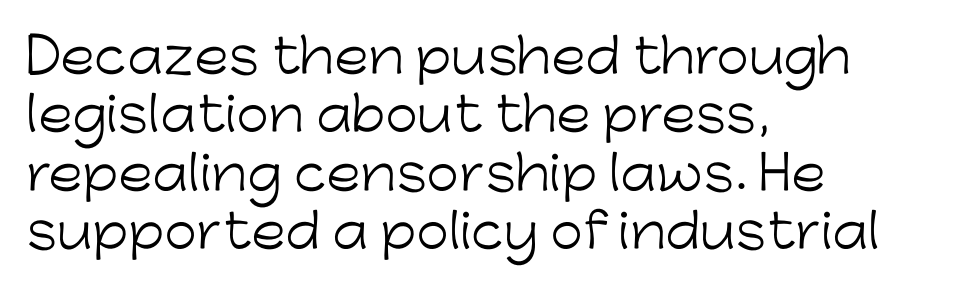
The image shows 47 px light sans-serif type, upright; set left-aligned, line spacing 1.24x, normal letter spacing, not underlined; low stroke contrast and a medium x-height.
